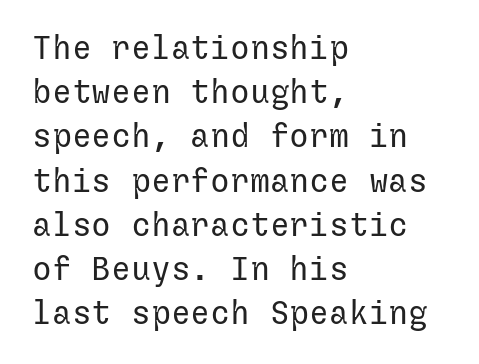
Q: Is the text bold? A: No.
Q: Is the text italic (slanted)? A: No, it is upright.
Q: Is the typeface a serif or a sans-serif typeface? A: Sans-serif.
Q: Is the text underlined? A: No.
Q: How is the paragraph aligned? A: Left-aligned.
Q: Is the spacing between letters normal or unusually wide? A: Normal.
Q: Is the spacing between lines tight, normal or loose? A: Normal.
Q: Width (condensed, normal, or wide)? A: Normal.
Q: Stroke contrast? A: Low.
Q: x-height? A: Medium.
